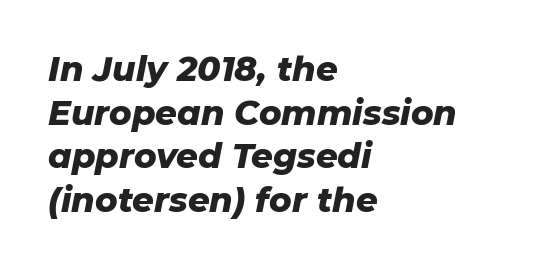
The image shows 34 px heavy type, italic (leaning right); set left-aligned, normal line spacing (1.28x), normal letter spacing, not underlined; low stroke contrast and a medium x-height.
